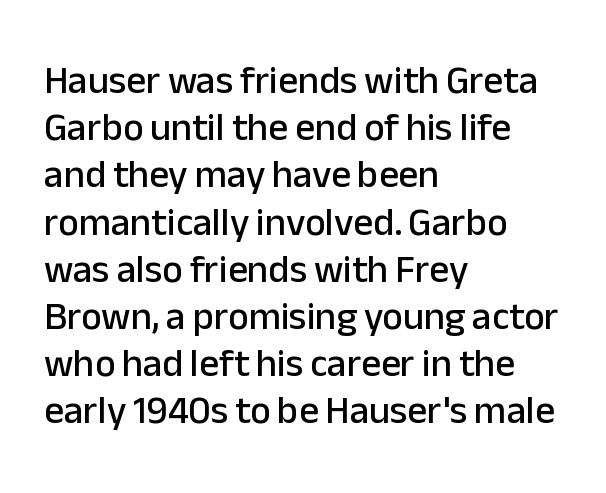
{"serif": "no", "italic": "no", "width": "normal", "stroke_contrast": "low", "x_height": "medium", "monospaced": "no", "underline": "no", "align": "left", "line_spacing_ratio": 1.21, "letter_spacing": "normal", "letter_spacing_em": 0.0, "glyph_px": 39}
